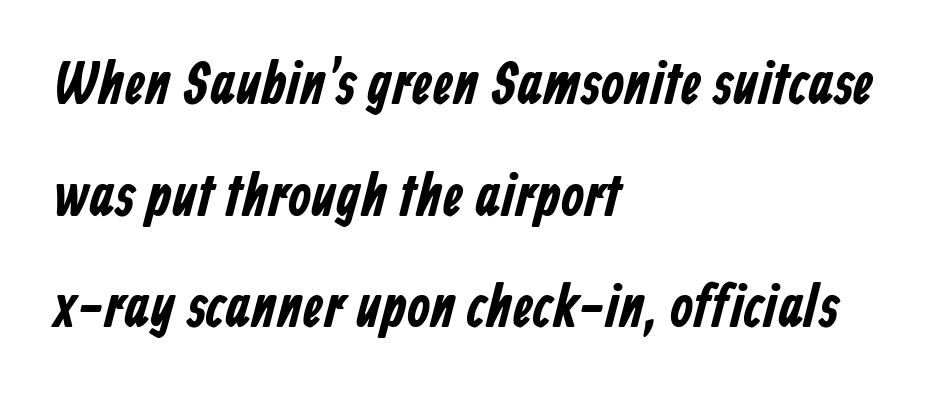
Q: Is the typeface a serif or a sans-serif typeface? A: Sans-serif.
Q: Is the text underlined? A: No.
Q: How is the paragraph aligned? A: Left-aligned.
Q: Is the spacing between letters normal or unusually wide? A: Normal.
Q: Width (condensed, normal, or wide)? A: Condensed.
Q: Stroke contrast? A: Low.
Q: x-height? A: Medium.
Q: Monospaced? A: No.
